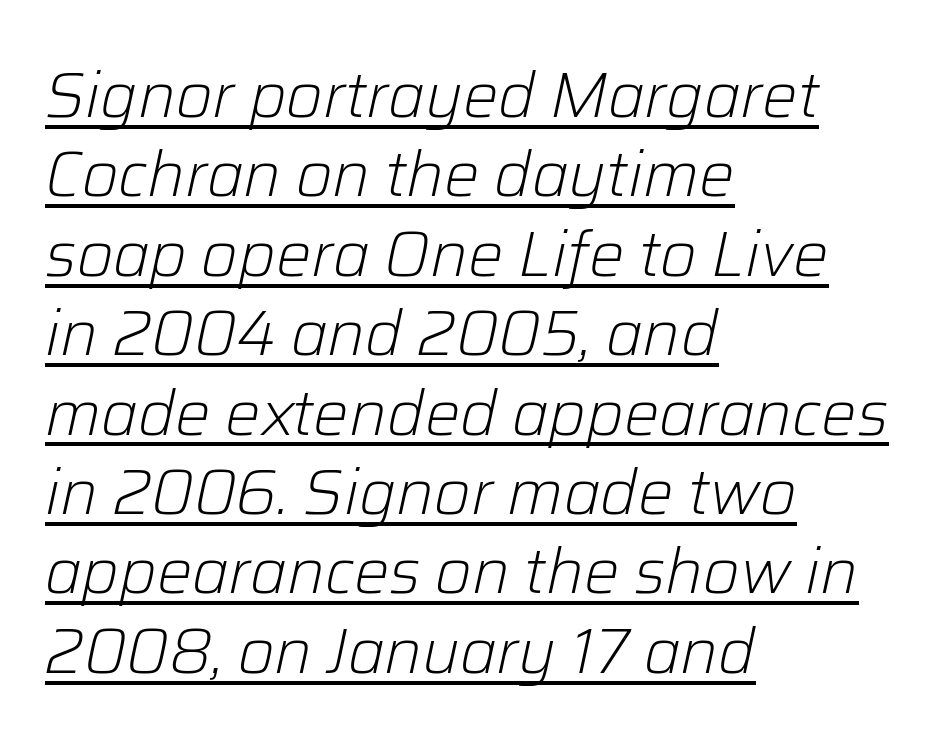
Words appear dense and cohesive because spacing is normal. Caption: multi-line text, flush left, ragged right. Weight: in the light-to-regular range. Emphasis is given by a line drawn under the lettering. Designer's note — italics engaged.
